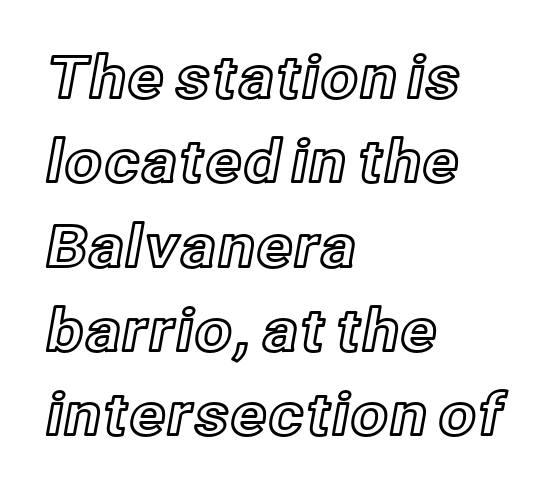
The image shows 59 px text type; set left-aligned, normal line spacing (1.43x), normal letter spacing, not underlined; a medium x-height.
